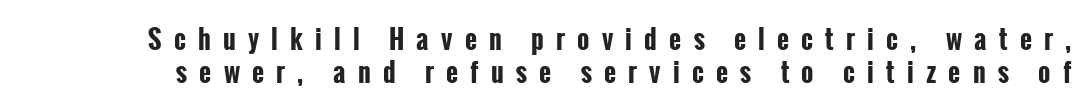
The image shows 26 px bold type, upright; set normal line spacing (1.27x), unusually wide letter spacing (+0.47 em), not underlined.
